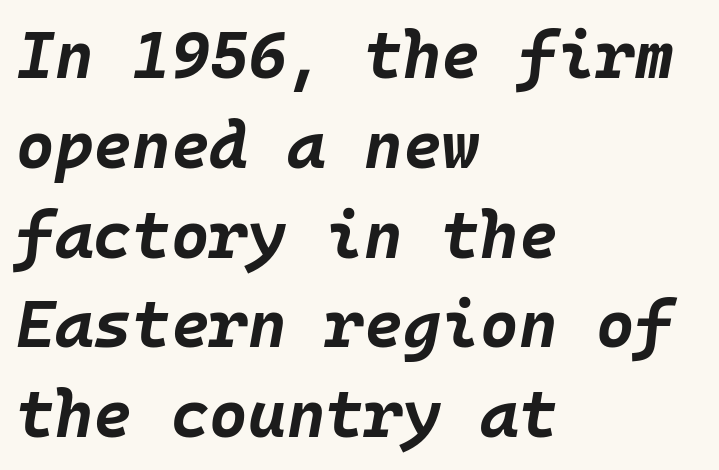
Its strokes are broad and dark, the hallmark of bold type. Quick note: interline space is typical. A typesetter would call this zero additional tracking. Tall strokes in this sample are angled rather than plumb. Check under the words: just untouched page.
